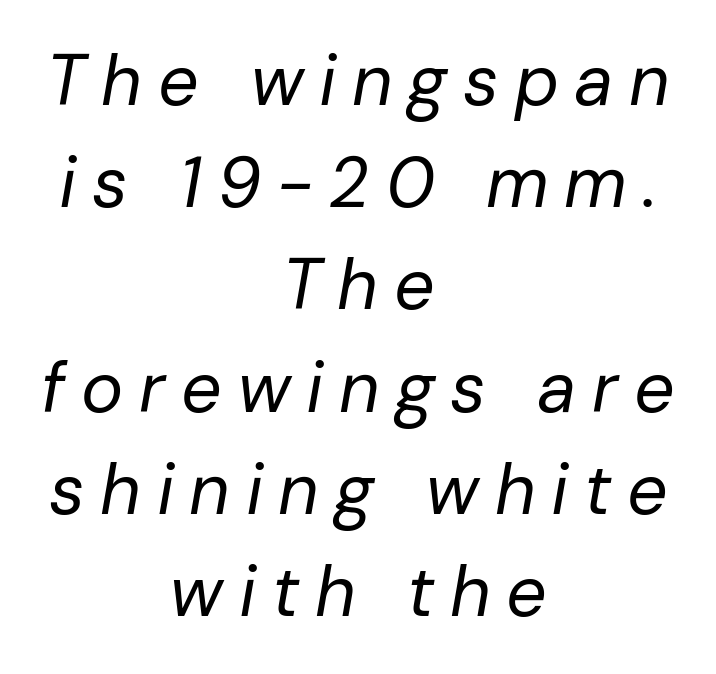
Q: Is the text bold? A: No.
Q: Is the text italic (slanted)? A: Yes, it leans right by about 10 degrees.
Q: Is the text underlined? A: No.
Q: How is the paragraph aligned? A: Centered.
Q: Is the spacing between letters normal or unusually wide? A: Unusually wide.
Q: Is the spacing between lines tight, normal or loose? A: Normal.
Q: Width (condensed, normal, or wide)? A: Normal.
Q: Stroke contrast? A: Low.
Q: x-height? A: Medium.
Q: Monospaced? A: No.
